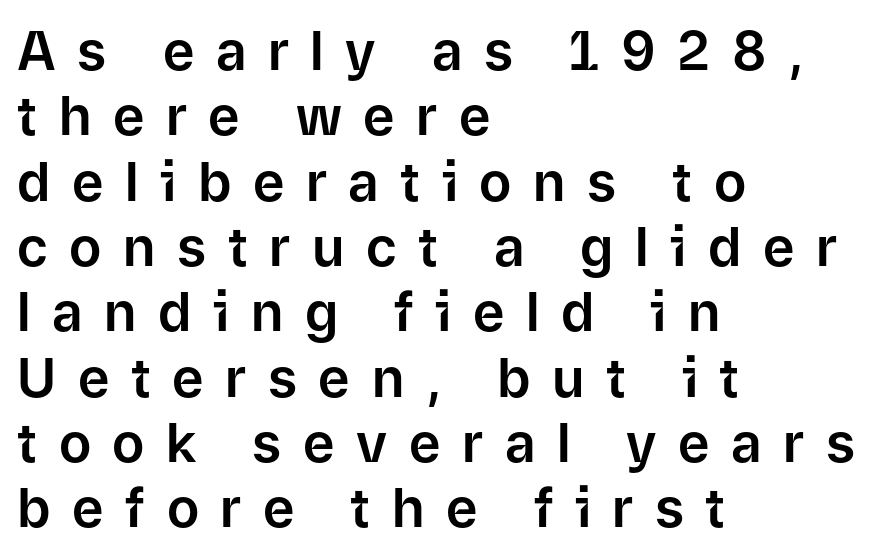
Glyph-to-glyph distance is far greater than everyday printed text. Is this a fixed-width face? No — the glyphs have proportional, varying widths. Alignment: flush left. Nothing sits at the stroke ends, so this counts as sans-serif.
